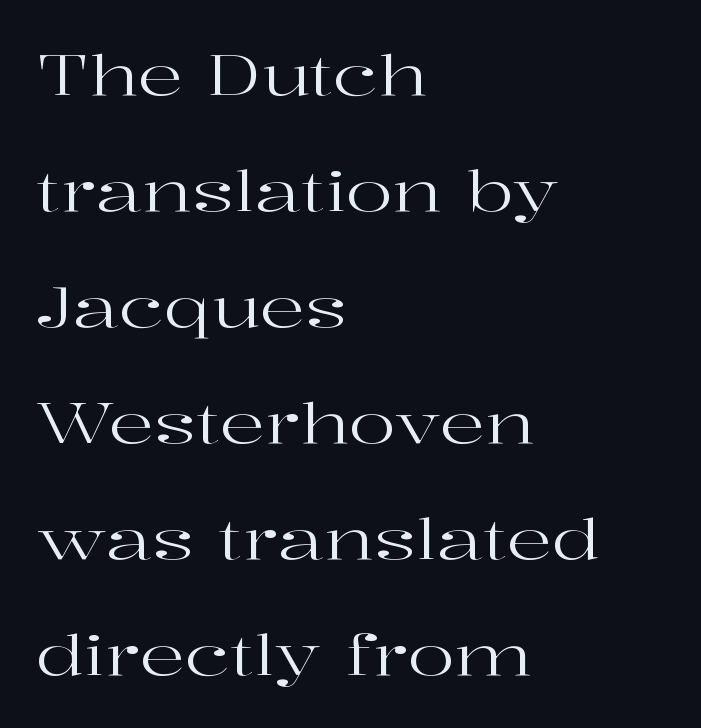
The letters advance in unequal steps, a hallmark of proportional type. Teacher's note: observe the even left margin — that is flush-left alignment. The type family on display is of the serif kind. Between one letter and the next there's only the usual sliver of space.
